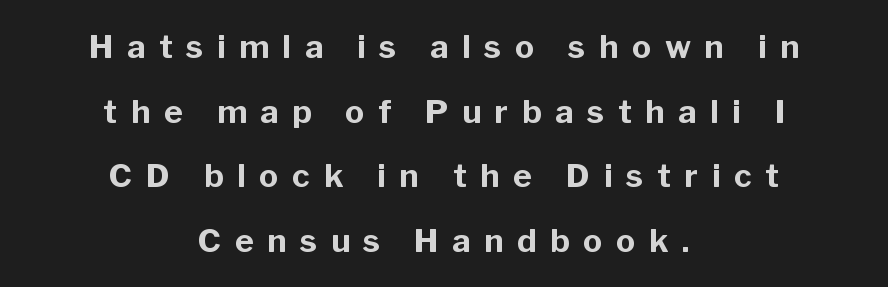
{"serif": "no", "italic": "no", "bold": "yes", "weight": "bold", "width": "normal", "stroke_contrast": "low", "x_height": "medium", "monospaced": "no", "underline": "no", "align": "center", "line_spacing": "loose", "line_spacing_ratio": 2.02, "letter_spacing": "wide", "letter_spacing_em": 0.43, "glyph_px": 32}
